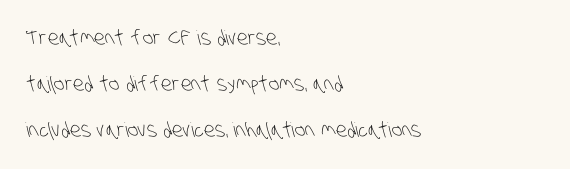
The image shows 20 px text type; set left-aligned, loose line spacing (2.31x), normal letter spacing, not underlined.
